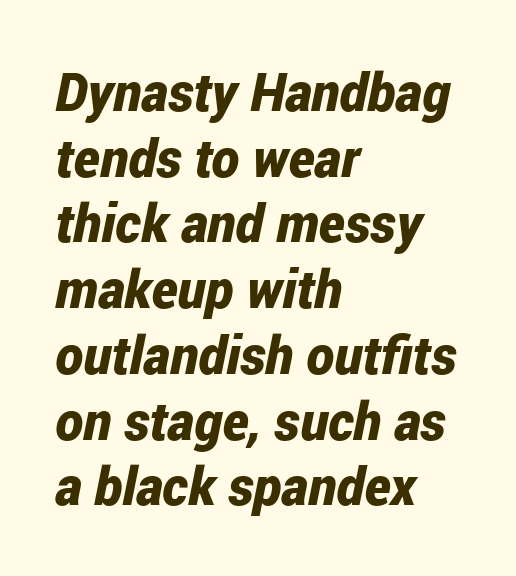
This sample uses an oblique cut, with every glyph tilted off the vertical. Nothing unusual about the tracking: characters are spaced as the font intends. The glyphs are unaccompanied by any horizontal stroke below them. Heavy-handed strokes throughout: this text is bold.
